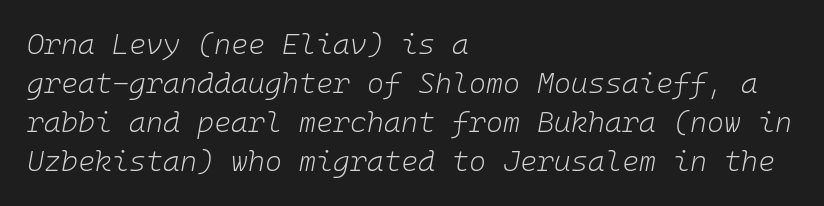
Q: Is the text bold? A: No.
Q: Is the text italic (slanted)? A: Yes, it leans right by about 10 degrees.
Q: Is the text underlined? A: No.
Q: How is the paragraph aligned? A: Left-aligned.
Q: Is the spacing between letters normal or unusually wide? A: Normal.
Q: Is the spacing between lines tight, normal or loose? A: Normal.
Q: Width (condensed, normal, or wide)? A: Normal.
Q: Stroke contrast? A: Low.
Q: x-height? A: Medium.
Q: Monospaced? A: Yes.
